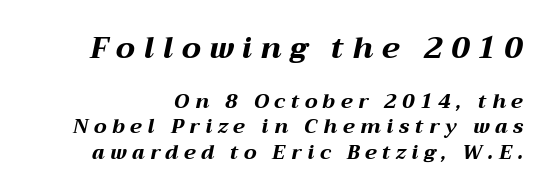
{"italic": "yes", "lean": "right", "slant_degrees": 12, "bold": "yes", "weight": "bold", "width": "wide", "stroke_contrast": "medium", "x_height": "medium", "monospaced": "no", "underline": "no", "line_spacing": "normal", "line_spacing_ratio": 1.27, "letter_spacing": "wide", "letter_spacing_em": 0.28, "larger_block": "first", "size_ratio": 1.5, "glyph_px": 30}
